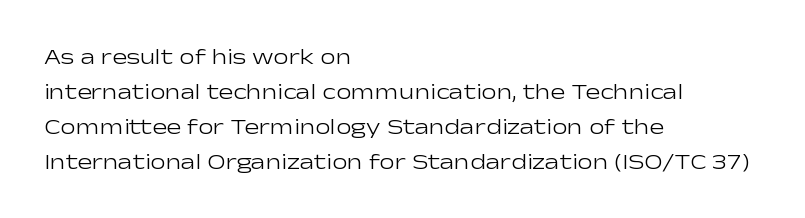
Every stem runs plumb, perpendicular to the baseline. Ink coverage per letter is moderate at most. Does extra space separate the letters? No, they use regular spacing. Line starts are locked; line ends wander. If you measured baseline to baseline, you'd find a middling distance.
